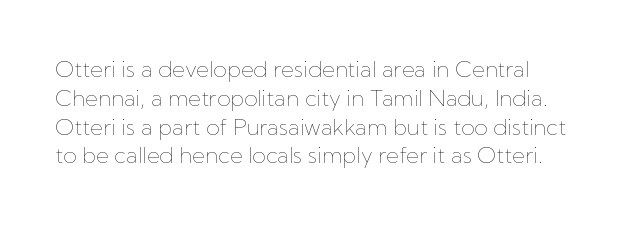
The image shows 22 px text type, upright; set normal line spacing (1.31x), normal letter spacing, not underlined.
